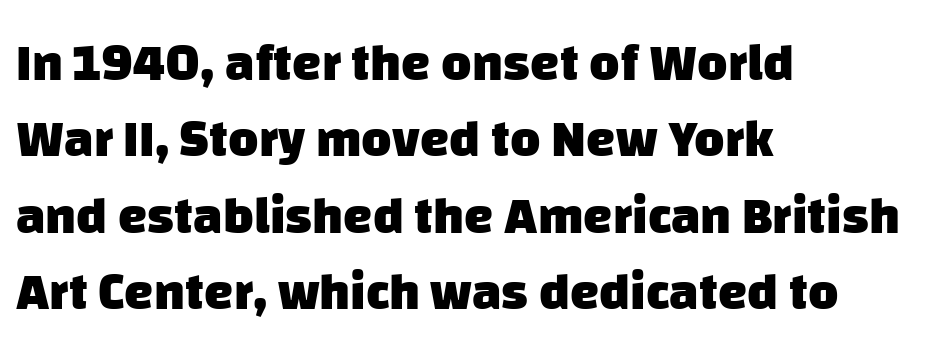
The image shows 52 px heavy sans-serif type; set left-aligned, normal line spacing (1.47x), normal letter spacing, not underlined; low stroke contrast and a large x-height.
